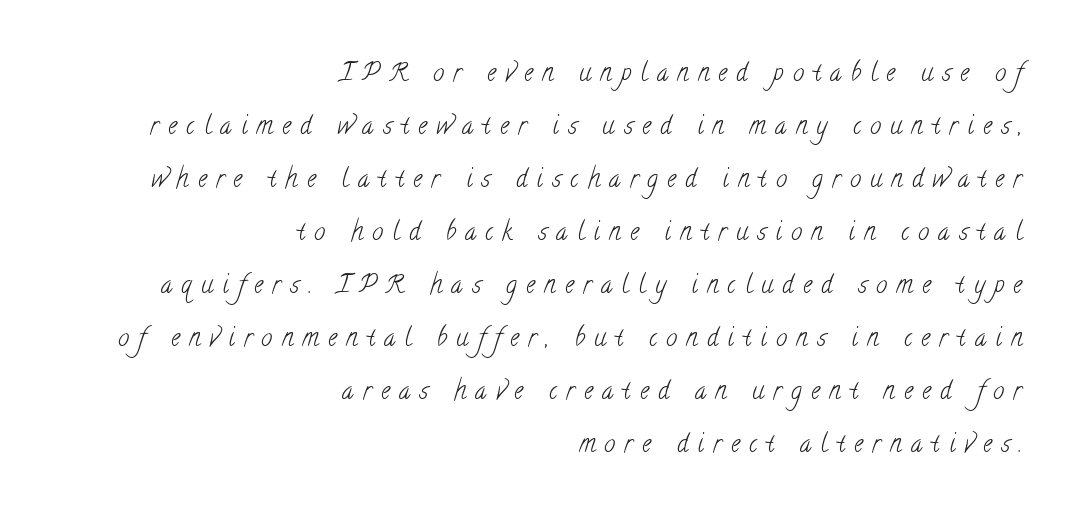
{"bold": "no", "underline": "no", "align": "right", "line_spacing": "loose", "line_spacing_ratio": 2.12, "letter_spacing": "wide", "letter_spacing_em": 0.37, "glyph_px": 25}
